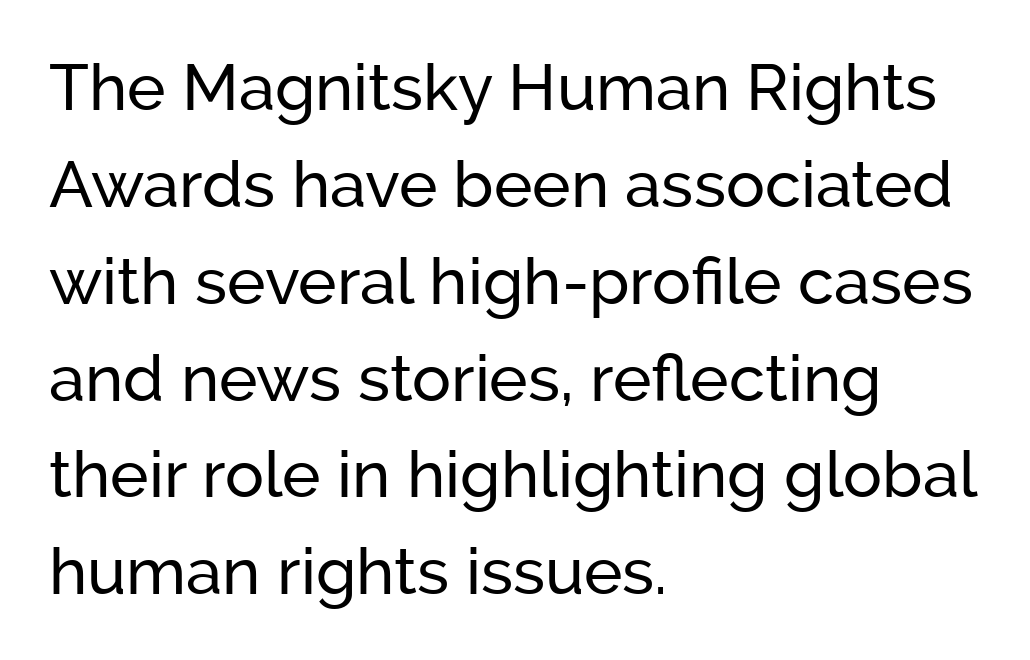
Q: Is the text italic (slanted)? A: No, it is upright.
Q: Is the typeface a serif or a sans-serif typeface? A: Sans-serif.
Q: Is the text underlined? A: No.
Q: How is the paragraph aligned? A: Left-aligned.
Q: Is the spacing between letters normal or unusually wide? A: Normal.
Q: Is the spacing between lines tight, normal or loose? A: Normal.
Q: Width (condensed, normal, or wide)? A: Normal.
Q: Stroke contrast? A: Low.
Q: x-height? A: Medium.
Q: Monospaced? A: No.
